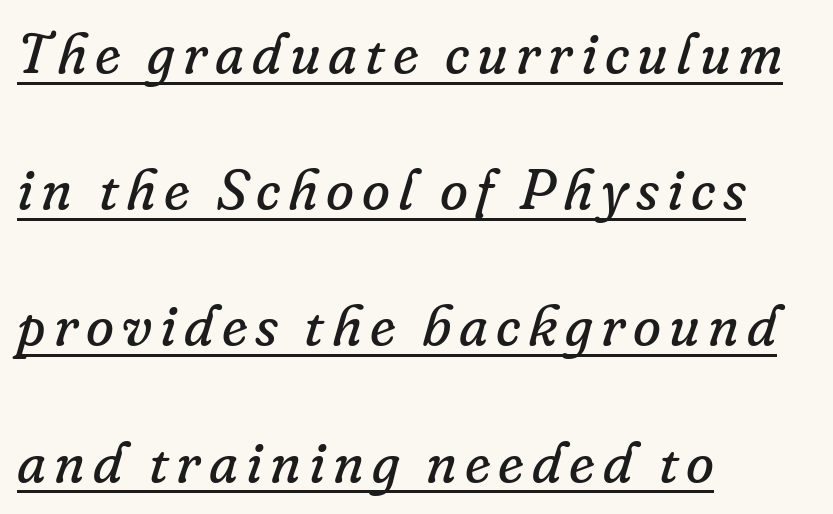
{"serif": "yes", "italic": "yes", "lean": "right", "slant_degrees": 16, "bold": "no", "weight": "regular", "width": "normal", "stroke_contrast": "low", "x_height": "small", "monospaced": "no", "underline": "yes", "align": "left", "line_spacing": "loose", "line_spacing_ratio": 2.39, "glyph_px": 57}
